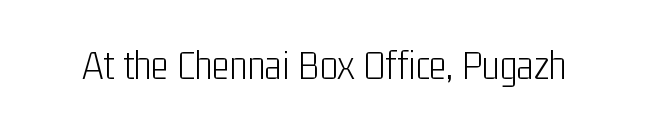
{"serif": "no", "italic": "no", "bold": "no", "weight": "light", "width": "condensed", "stroke_contrast": "low", "x_height": "medium", "monospaced": "no", "underline": "no", "letter_spacing": "normal", "letter_spacing_em": 0.0, "glyph_px": 42}
